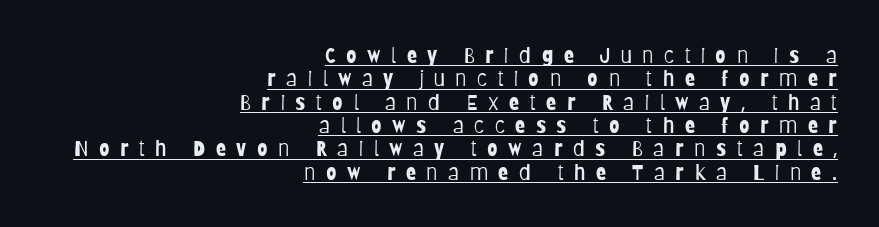
The image shows 21 px text type, upright; set right-aligned, tight line spacing (1.11x), unusually wide letter spacing (+0.5 em), underlined.
